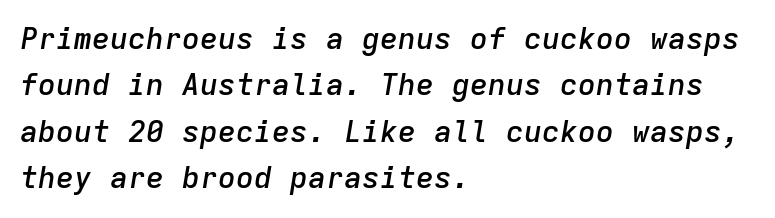
There's an unmistakable incline to the writing here. Every character here occupies the same horizontal width, giving the sample a typewriter-like rhythm. The tracking reads as untouched default to a designer's eye. The line-height multiplier appears to be the usual default. Short and long lines alike share a common starting point at left. The words here are not underlined.
